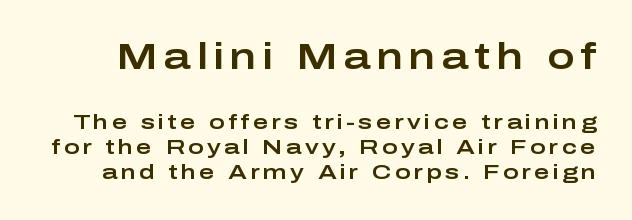
The image shows 37 px wide sans-serif type, upright; set line spacing 1.19x, not underlined; the first (top) block is 1.76x larger; low stroke contrast and a medium x-height.
